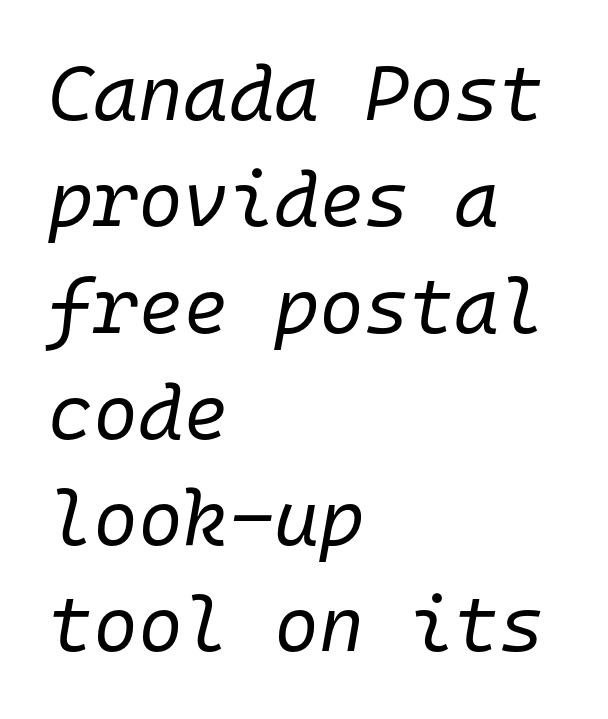
These lines sit exactly where default settings would place them. Notice how the passage keeps a crisp vertical edge on the left only. Is this a heavy cut? Hardly; it is regular or lighter. Spacing verdict: monospaced, one width for all characters. Lines of text with bare space underneath. Standard letterfit; no display-style spreading of the glyphs.
